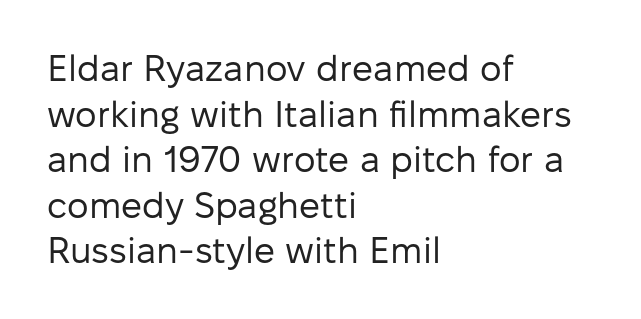
The image shows 37 px regular-weight sans-serif type, upright; set left-aligned, line spacing 1.23x, normal letter spacing, not underlined; low stroke contrast and a medium x-height.
